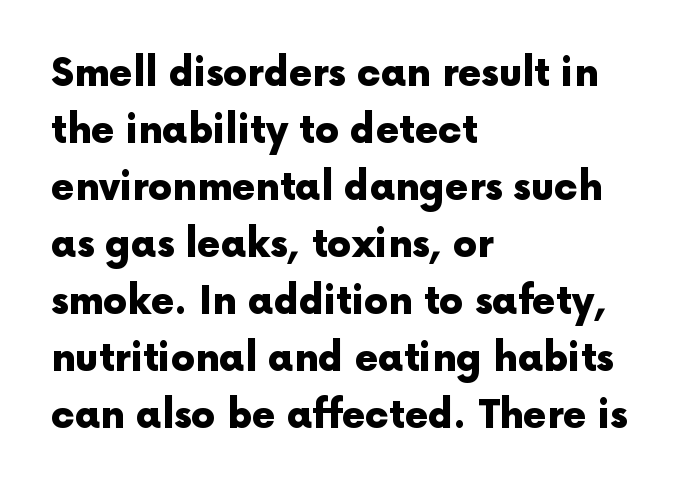
Interline gaps are of average width in this sample. Observe the ordinary spacing: letters are neighbours, not strangers. The passage shown is not underscored anywhere. Each letter's strokes conclude bluntly, with no projecting serifs.
